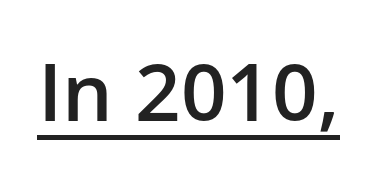
Firm but not heavy-handed strokes: this text is semibold. Students, note that the glyphs here touch the page at normal intervals. Stroke terminals: plain, sans-serif. This is the regular roman posture of the typeface.
